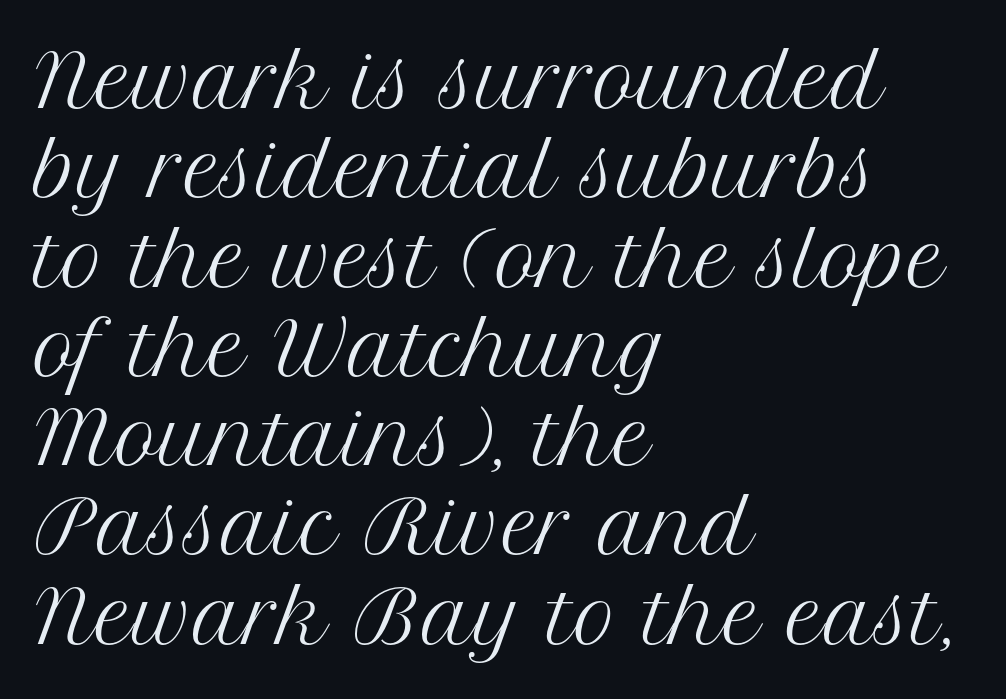
In CSS terms this would be text-align: left. You can tell from the footed stems that serif type was used. A typesetter would call this zero additional tracking. The letterforms sit at book weight or below. Proportional: the letters do not fall into vertical columns.
